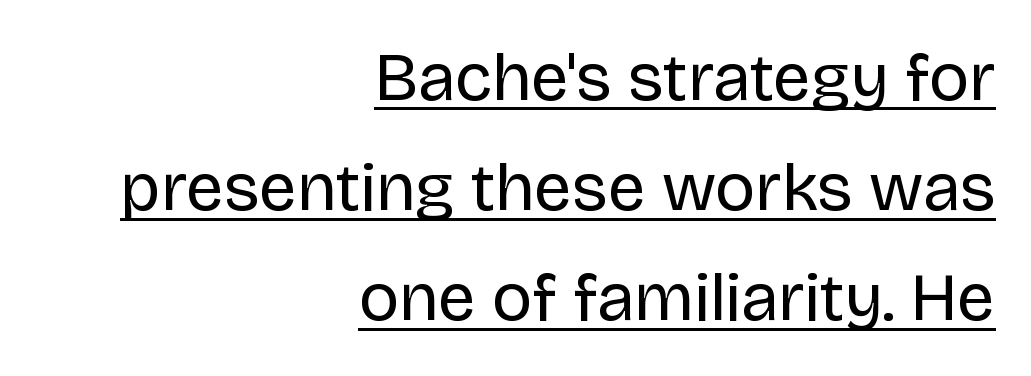
Q: Is the text bold? A: No.
Q: Is the text italic (slanted)? A: No, it is upright.
Q: Is the typeface a serif or a sans-serif typeface? A: Sans-serif.
Q: Is the text underlined? A: Yes.
Q: How is the paragraph aligned? A: Right-aligned.
Q: Is the spacing between letters normal or unusually wide? A: Normal.
Q: Is the spacing between lines tight, normal or loose? A: Normal.
Q: Width (condensed, normal, or wide)? A: Normal.
Q: Stroke contrast? A: Low.
Q: x-height? A: Large.
Q: Monospaced? A: No.
